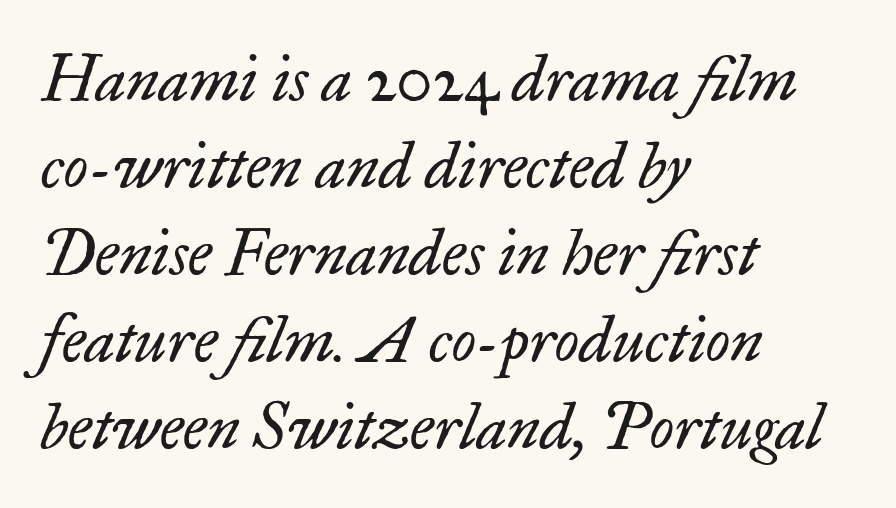
Q: Is the text bold? A: No.
Q: Is the text italic (slanted)? A: Yes, it leans right by about 17 degrees.
Q: Is the typeface a serif or a sans-serif typeface? A: Serif.
Q: Is the text underlined? A: No.
Q: How is the paragraph aligned? A: Left-aligned.
Q: Is the spacing between letters normal or unusually wide? A: Normal.
Q: Is the spacing between lines tight, normal or loose? A: Normal.
Q: Width (condensed, normal, or wide)? A: Normal.
Q: Stroke contrast? A: Low.
Q: x-height? A: Small.
Q: Monospaced? A: No.
